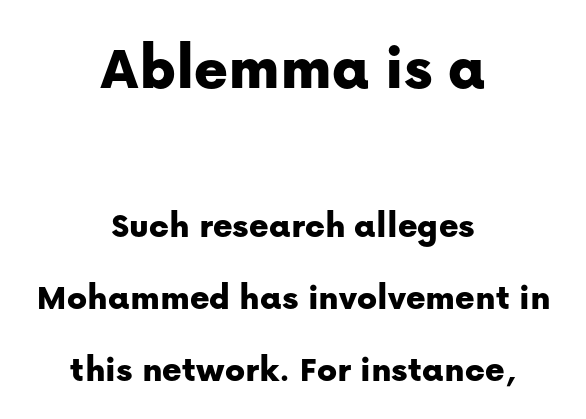
{"serif": "no", "italic": "no", "width": "normal", "stroke_contrast": "low", "x_height": "medium", "monospaced": "no", "underline": "no", "align": "center", "line_spacing": "loose", "line_spacing_ratio": 1.95, "letter_spacing": "normal", "letter_spacing_em": 0.0, "larger_block": "first", "size_ratio": 1.73, "glyph_px": 64}
